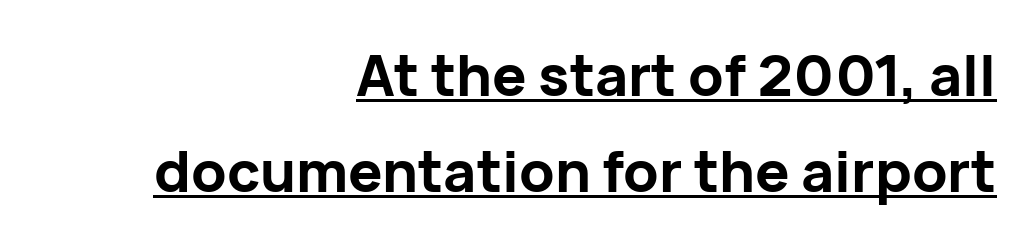
{"serif": "no", "italic": "no", "bold": "yes", "weight": "bold", "width": "normal", "stroke_contrast": "low", "x_height": "medium", "monospaced": "no", "underline": "yes", "align": "right", "line_spacing": "normal", "line_spacing_ratio": 1.69, "letter_spacing": "normal", "letter_spacing_em": 0.0, "glyph_px": 57}
